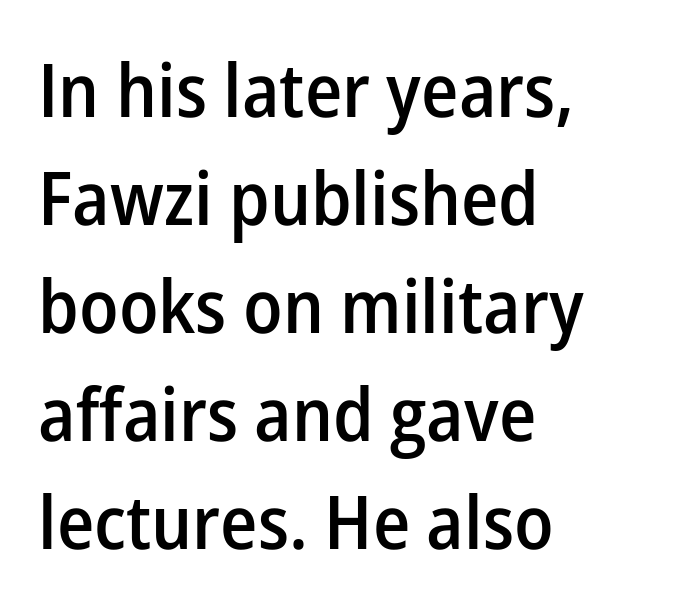
{"serif": "no", "italic": "no", "bold": "semi", "weight": "semibold", "width": "normal", "stroke_contrast": "low", "x_height": "medium", "monospaced": "no", "underline": "no", "align": "left", "line_spacing": "normal", "line_spacing_ratio": 1.46, "letter_spacing": "normal", "letter_spacing_em": 0.0, "glyph_px": 74}
